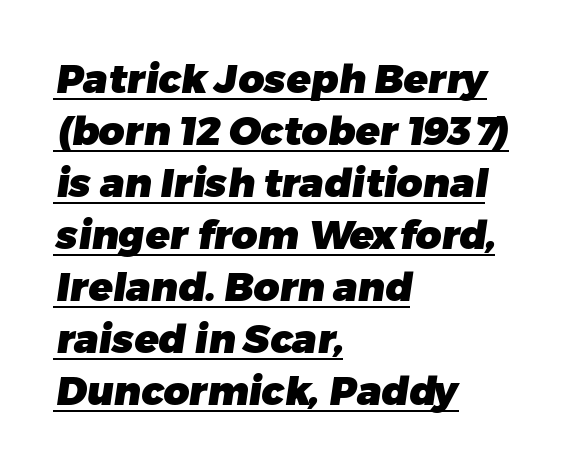
Q: Is the text bold? A: Yes.
Q: Is the typeface a serif or a sans-serif typeface? A: Sans-serif.
Q: Is the text underlined? A: Yes.
Q: How is the paragraph aligned? A: Left-aligned.
Q: Is the spacing between letters normal or unusually wide? A: Normal.
Q: Is the spacing between lines tight, normal or loose? A: Normal.
Q: Width (condensed, normal, or wide)? A: Normal.
Q: Stroke contrast? A: Low.
Q: x-height? A: Medium.
Q: Monospaced? A: No.
